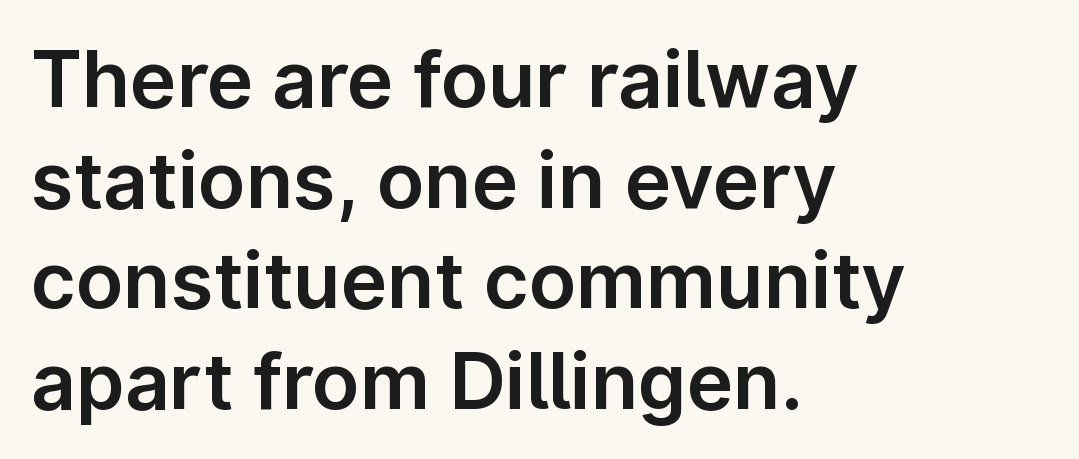
The rendering uses natural spacing where letterforms have individual widths. This sample is left-justified, so line endings fall wherever the words run out. The lines sit at an ordinary, default distance from one another. Default kerning and tracking; the words read as compact shapes. The font's upright variant was chosen for this text.
